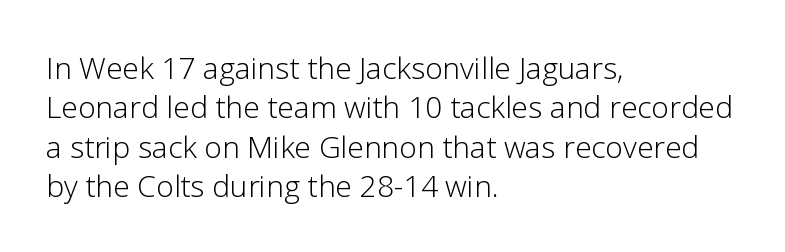
Anything drawn beneath the words? Only blank space. The rendering shows plain stroke endings on the letterforms — a sans-serif design. This rendering uses left alignment, leaving the right contour irregular. These lines were composed using upright roman letters. The letters advance in unequal steps, a hallmark of proportional type.
